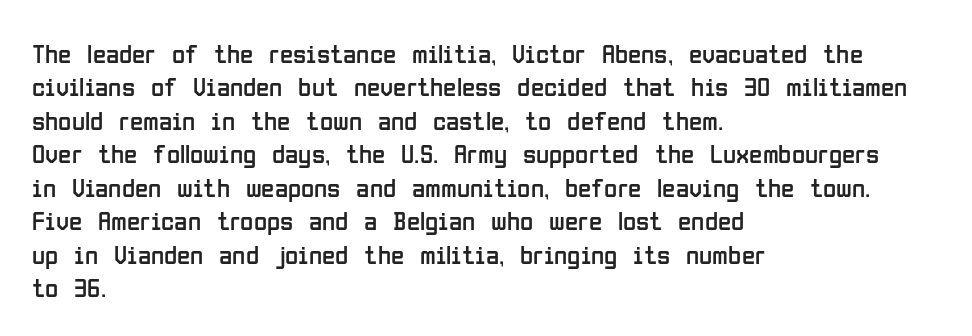
No letter is thick-stroked: the sample isn't bold. This rendering leaves character spacing at its baseline value. A bare baseline throughout the passage. Line beginnings align vertically; line endings do not. This sample uses an upright cut, with every glyph sitting square on the baseline.
